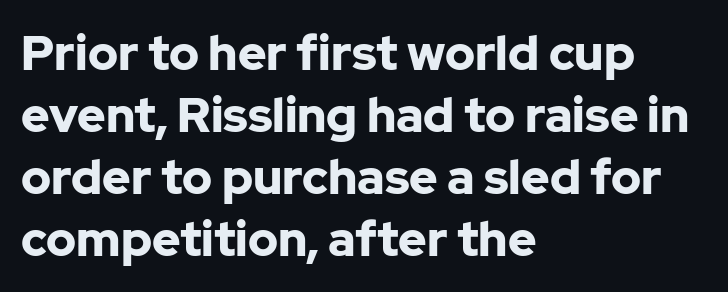
{"serif": "no", "italic": "no", "bold": "yes", "weight": "bold", "width": "normal", "stroke_contrast": "low", "x_height": "medium", "monospaced": "no", "underline": "no", "align": "left", "line_spacing": "normal", "line_spacing_ratio": 1.29, "letter_spacing": "normal", "letter_spacing_em": 0.0, "glyph_px": 48}
